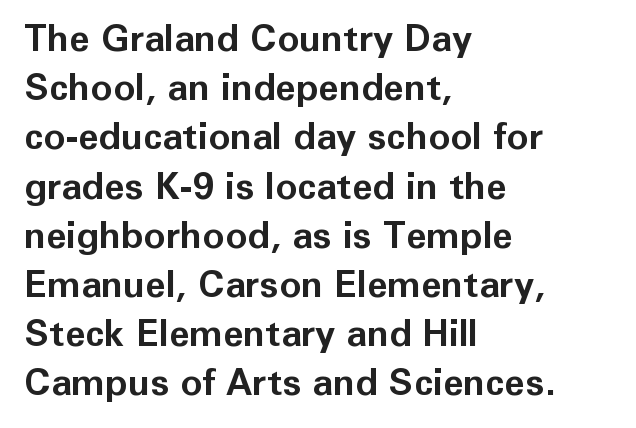
The image shows 37 px bold sans-serif type, upright; set left-aligned, normal line spacing (1.33x), normal letter spacing, not underlined; low stroke contrast and a medium x-height.
